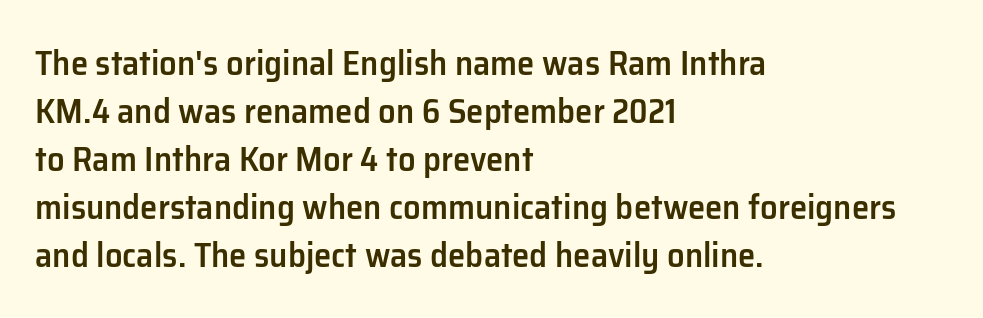
Q: Is the text bold? A: Semi-bold.
Q: Is the text italic (slanted)? A: No, it is upright.
Q: Is the typeface a serif or a sans-serif typeface? A: Sans-serif.
Q: Is the text underlined? A: No.
Q: How is the paragraph aligned? A: Left-aligned.
Q: Is the spacing between letters normal or unusually wide? A: Normal.
Q: Is the spacing between lines tight, normal or loose? A: Normal.
Q: Width (condensed, normal, or wide)? A: Normal.
Q: Stroke contrast? A: Low.
Q: x-height? A: Medium.
Q: Monospaced? A: No.
